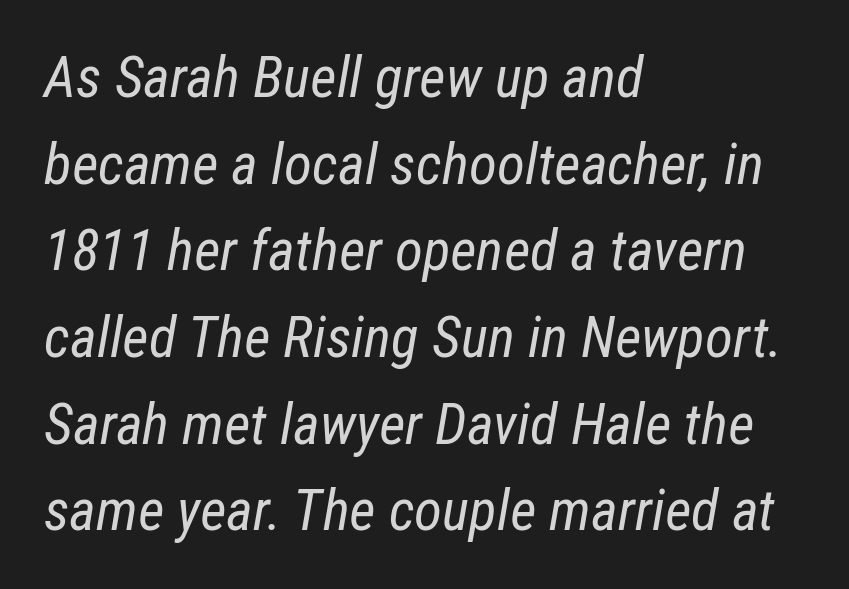
Q: Is the text bold? A: No.
Q: Is the text italic (slanted)? A: Yes, it leans right by about 12 degrees.
Q: Is the text underlined? A: No.
Q: How is the paragraph aligned? A: Left-aligned.
Q: Is the spacing between letters normal or unusually wide? A: Normal.
Q: Is the spacing between lines tight, normal or loose? A: Normal.
Q: Width (condensed, normal, or wide)? A: Condensed.
Q: Stroke contrast? A: Low.
Q: x-height? A: Medium.
Q: Monospaced? A: No.
